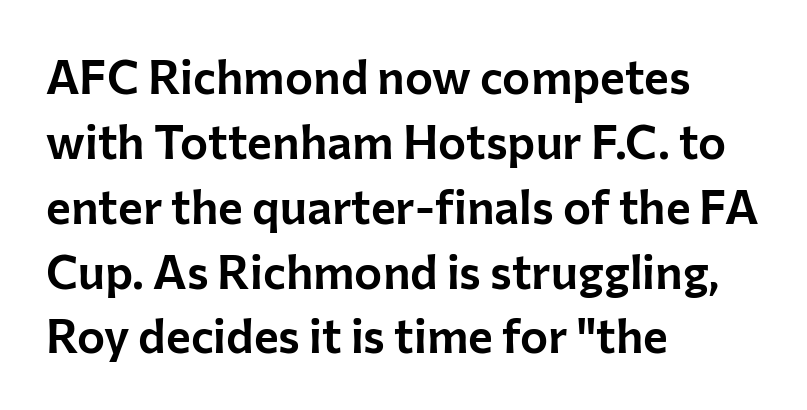
Every character sits straight up, as roman type does. Check under the words: just untouched page. Regarding serifs, this sample does without them. Each word holds together tightly as a unit, with standard inter-letter gaps.
